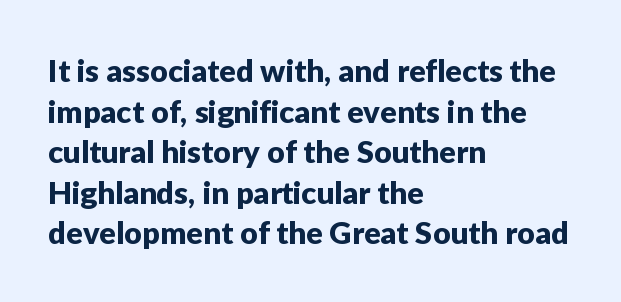
{"serif": "no", "italic": "no", "width": "normal", "stroke_contrast": "low", "x_height": "medium", "monospaced": "no", "underline": "no", "align": "left", "line_spacing": "normal", "line_spacing_ratio": 1.31, "letter_spacing": "normal", "letter_spacing_em": 0.0, "glyph_px": 31}
